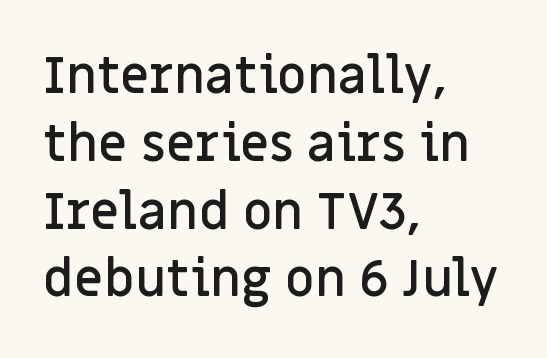
Q: Is the text bold? A: Semi-bold.
Q: Is the text italic (slanted)? A: No, it is upright.
Q: Is the typeface a serif or a sans-serif typeface? A: Sans-serif.
Q: Is the text underlined? A: No.
Q: How is the paragraph aligned? A: Left-aligned.
Q: Is the spacing between letters normal or unusually wide? A: Normal.
Q: Is the spacing between lines tight, normal or loose? A: Normal.
Q: Width (condensed, normal, or wide)? A: Normal.
Q: Stroke contrast? A: Low.
Q: x-height? A: Large.
Q: Monospaced? A: No.
